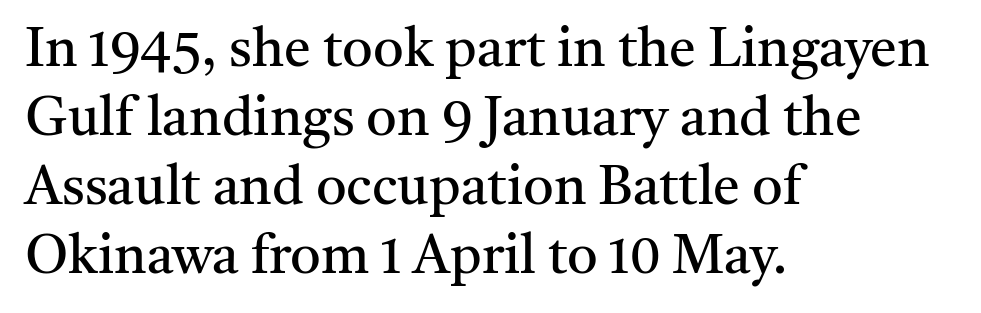
{"serif": "yes", "italic": "no", "bold": "no", "weight": "regular", "width": "normal", "stroke_contrast": "medium", "x_height": "medium", "monospaced": "no", "underline": "no", "align": "left", "line_spacing": "normal", "line_spacing_ratio": 1.28, "letter_spacing": "normal", "letter_spacing_em": 0.0, "glyph_px": 54}
